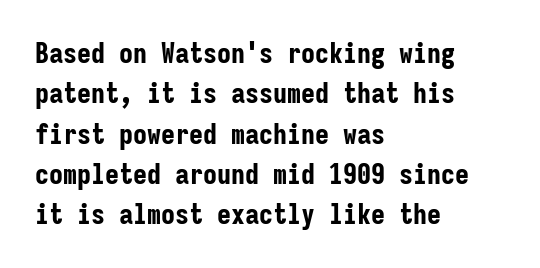
The image shows 28 px bold, condensed sans-serif type, upright, monospaced; set left-aligned, normal line spacing (1.44x), normal letter spacing, not underlined; low stroke contrast and a medium x-height.
